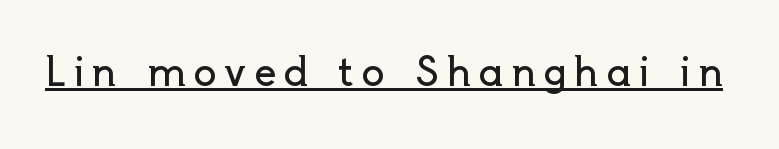
{"serif": "no", "italic": "no", "bold": "no", "weight": "regular", "width": "normal", "x_height": "small", "monospaced": "no", "underline": "yes", "glyph_px": 39}
